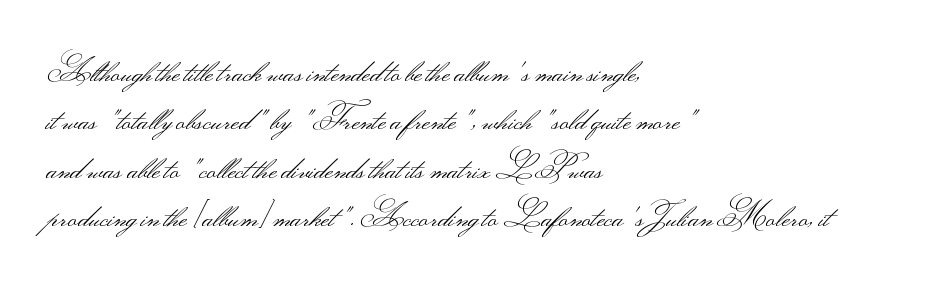
{"serif": "no", "bold": "no", "weight": "light", "width": "wide", "stroke_contrast": "medium", "monospaced": "no", "underline": "no", "align": "left", "line_spacing": "normal", "line_spacing_ratio": 1.56, "letter_spacing": "normal", "letter_spacing_em": 0.0, "glyph_px": 31}
